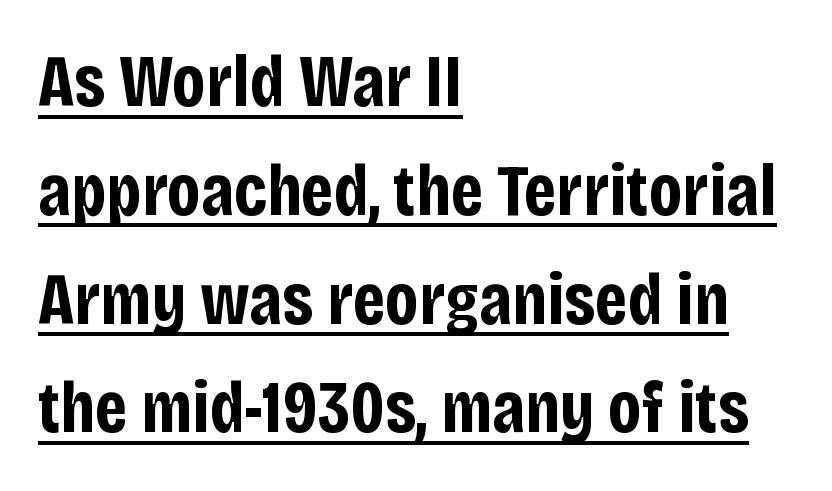
The image shows 73 px bold, condensed sans-serif type, upright; set left-aligned, normal line spacing (1.49x), normal letter spacing, underlined; low stroke contrast and a large x-height.
